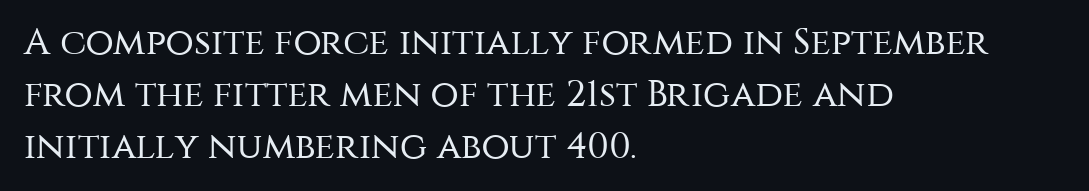
Q: Is the text bold? A: No.
Q: Is the text italic (slanted)? A: No, it is upright.
Q: Is the typeface a serif or a sans-serif typeface? A: Sans-serif.
Q: Is the text underlined? A: No.
Q: How is the paragraph aligned? A: Left-aligned.
Q: Is the spacing between letters normal or unusually wide? A: Normal.
Q: Is the spacing between lines tight, normal or loose? A: Normal.
Q: Width (condensed, normal, or wide)? A: Normal.
Q: Stroke contrast? A: Medium.
Q: x-height? A: Large.
Q: Monospaced? A: No.
